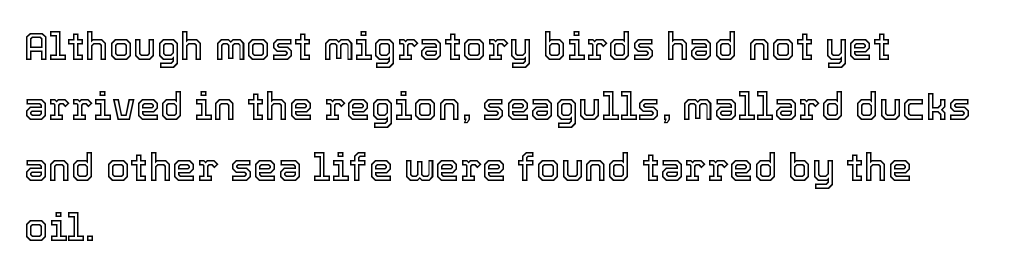
{"italic": "no", "width": "normal", "x_height": "medium", "monospaced": "no", "underline": "no", "align": "left", "line_spacing": "normal", "line_spacing_ratio": 1.55, "letter_spacing": "normal", "letter_spacing_em": 0.0, "glyph_px": 39}
